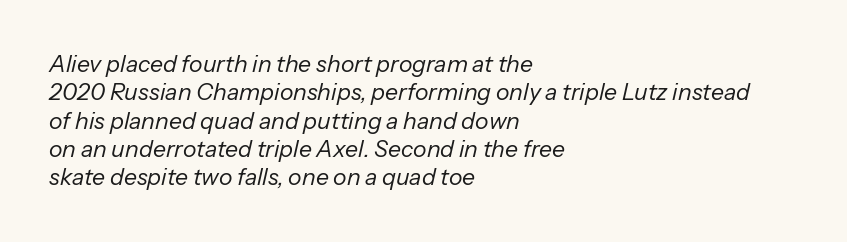
Q: Is the text bold? A: No.
Q: Is the text italic (slanted)? A: Yes, it leans right by about 13 degrees.
Q: Is the text underlined? A: No.
Q: How is the paragraph aligned? A: Left-aligned.
Q: Is the spacing between letters normal or unusually wide? A: Normal.
